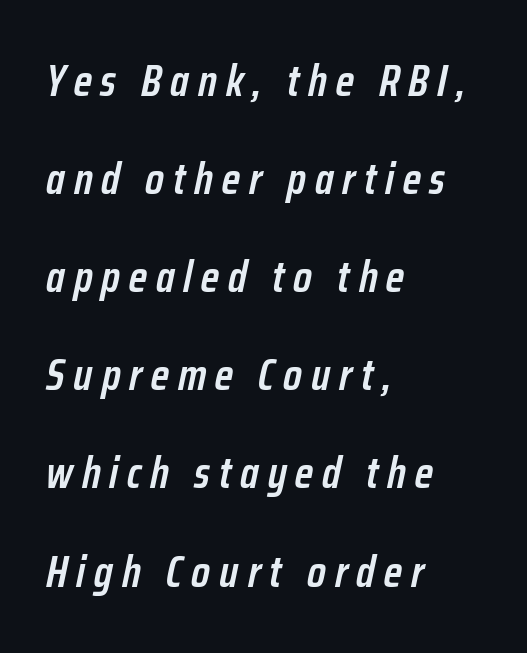
Vertically, the passage feels expansive, rows floating well apart. Proportional: the letters do not fall into vertical columns. The whole block is typeset with a tilt. The face used here is a semibold: visibly heavier than regular, lighter than bold. Horizontal alignment here is leftward, the default for most running prose.
